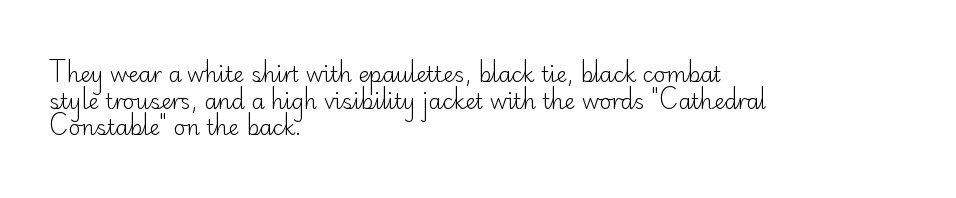
Summary of weight: not heavy and not bold. The vertical gap from one line to the next is medium. The type is set solid horizontally, with unmodified tracking. No italicization has been applied; the sample stays upright. The paragraph shown leans on its left margin. The gap between lines stays unmarked.
